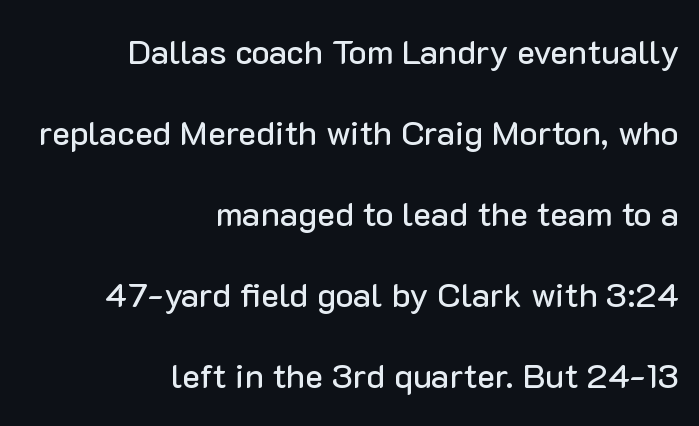
Looks like regular typesetting: each glyph gets only the width it needs. Check where the strokes stop: nothing finishes them off — pure sans. How are the letters spaced? Ordinarily, with no added tracking. Widely set lines give the paragraph a tall, airy silhouette. If you drew a line through each stem, it would be perfectly vertical.
